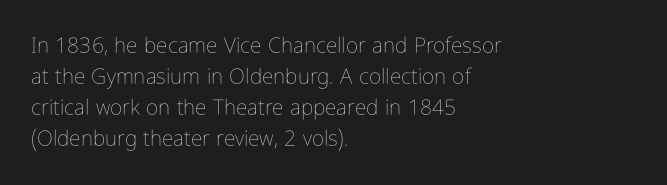
If you drew a line through each stem, it would be perfectly vertical. Leftover space on each line is placed entirely after the last word. The vertical gap from one line to the next is medium. The specimen omits any rule beneath the text block's lines.
